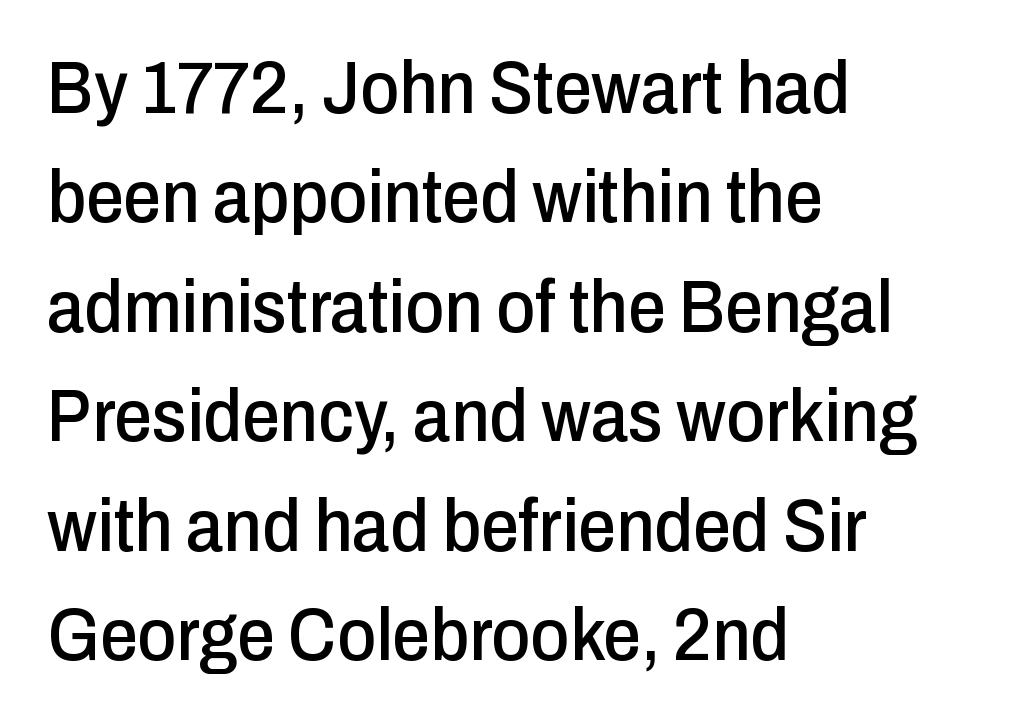
The image shows 75 px condensed sans-serif type, upright; set left-aligned, normal line spacing (1.46x), normal letter spacing, not underlined; low stroke contrast and a medium x-height.
